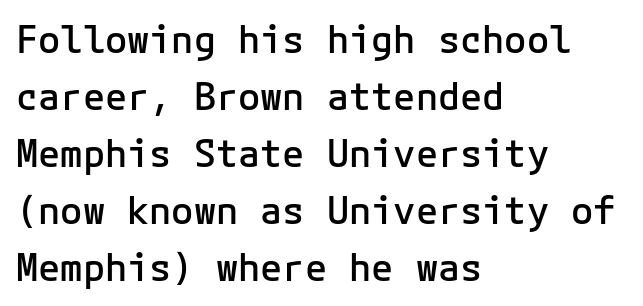
{"serif": "no", "italic": "no", "bold": "semi", "weight": "semibold", "width": "normal", "stroke_contrast": "low", "x_height": "medium", "monospaced": "yes", "underline": "no", "align": "left", "line_spacing": "normal", "line_spacing_ratio": 1.54, "letter_spacing": "normal", "letter_spacing_em": 0.0, "glyph_px": 37}
